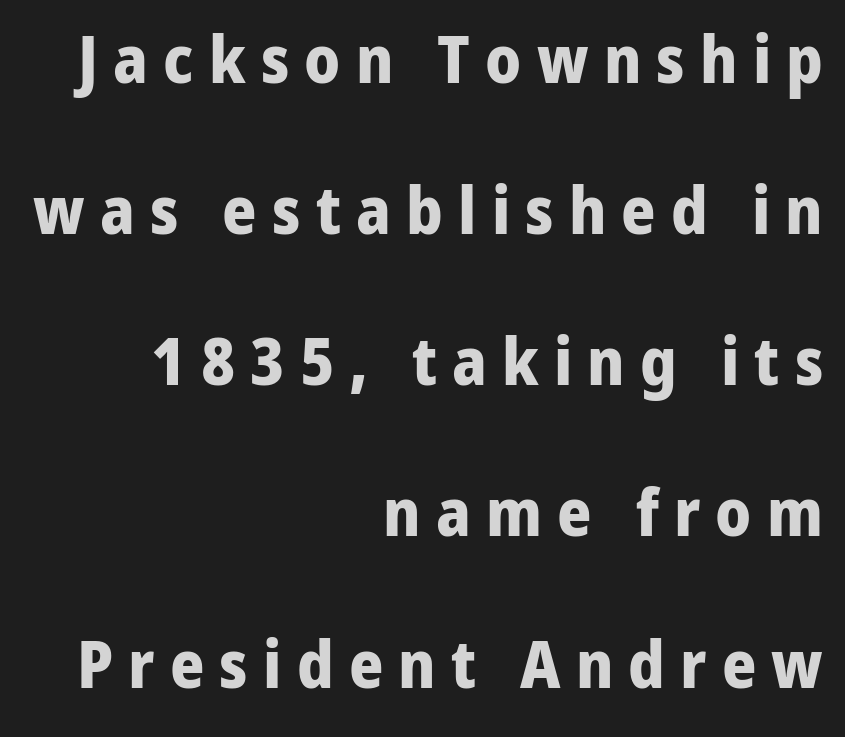
Q: Is the text bold? A: Yes.
Q: Is the text italic (slanted)? A: No, it is upright.
Q: Is the typeface a serif or a sans-serif typeface? A: Sans-serif.
Q: Is the text underlined? A: No.
Q: How is the paragraph aligned? A: Right-aligned.
Q: Is the spacing between letters normal or unusually wide? A: Unusually wide.
Q: Is the spacing between lines tight, normal or loose? A: Loose.
Q: Width (condensed, normal, or wide)? A: Normal.
Q: Stroke contrast? A: Low.
Q: x-height? A: Medium.
Q: Monospaced? A: No.
